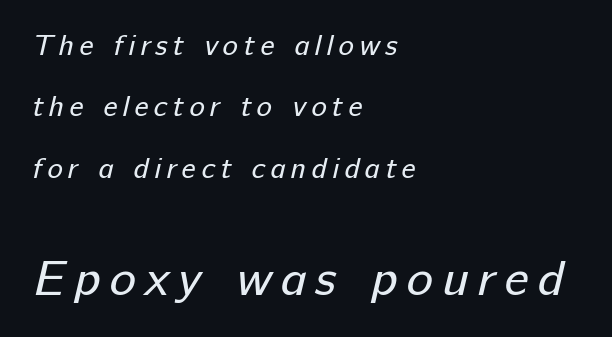
{"serif": "no", "bold": "no", "weight": "regular", "width": "normal", "stroke_contrast": "low", "x_height": "medium", "monospaced": "no", "underline": "no", "align": "left", "line_spacing": "loose", "line_spacing_ratio": 2.12, "larger_block": "second", "size_ratio": 1.72, "glyph_px": 50}
